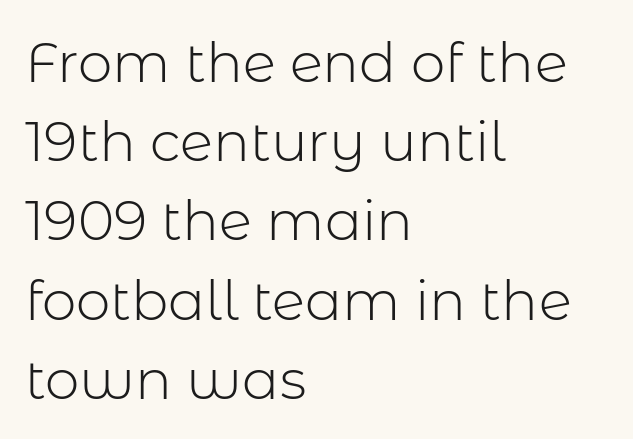
The image shows 55 px light sans-serif type, upright; set left-aligned, normal line spacing (1.44x), normal letter spacing, not underlined; low stroke contrast and a medium x-height.
